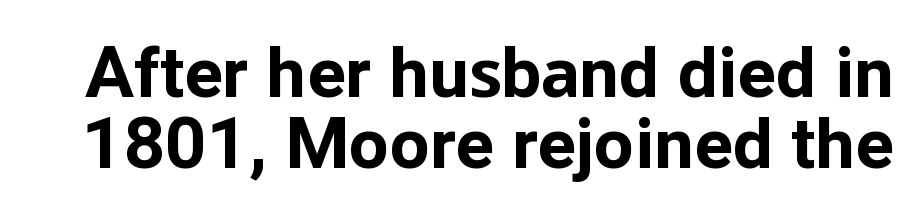
The image shows 73 px bold sans-serif type, upright; set tight line spacing (0.97x), normal letter spacing, not underlined; low stroke contrast and a medium x-height.
